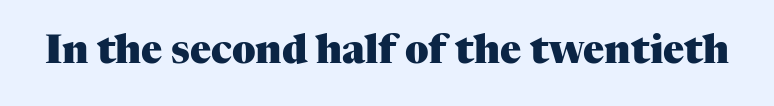
The image shows 39 px heavy serif type, upright; set normal letter spacing, not underlined; medium stroke contrast and a medium x-height.
